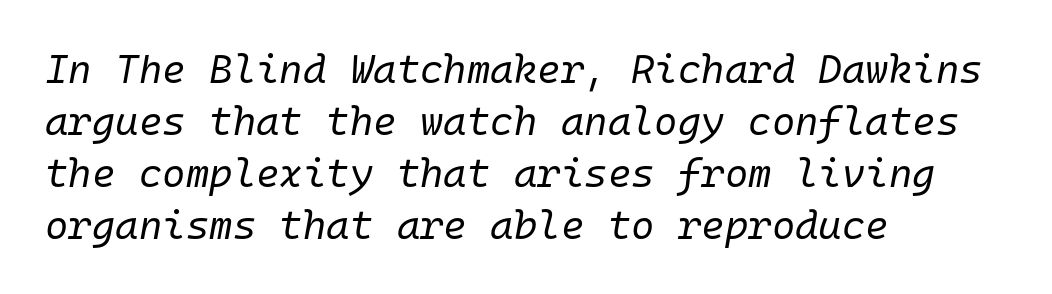
{"italic": "yes", "lean": "right", "slant_degrees": 10, "bold": "no", "weight": "regular", "width": "normal", "stroke_contrast": "low", "x_height": "medium", "monospaced": "yes", "underline": "no", "align": "left", "line_spacing": "normal", "line_spacing_ratio": 1.3, "letter_spacing": "normal", "letter_spacing_em": 0.0, "glyph_px": 40}
